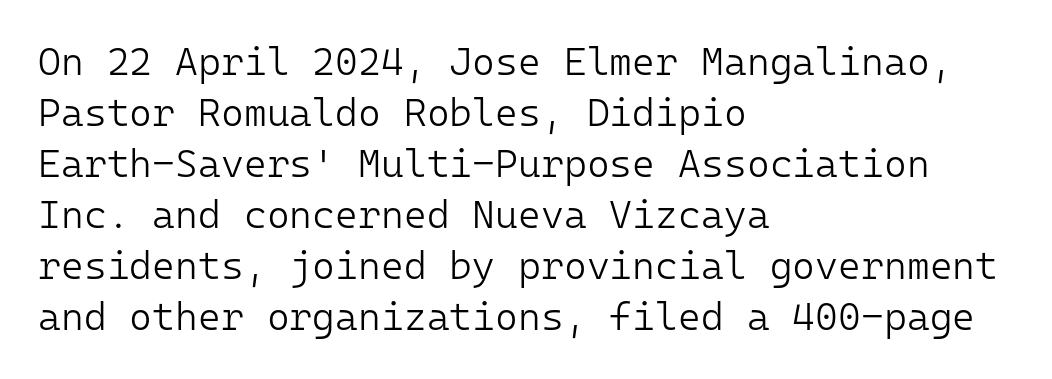
Descenders hang freely into open space. You could count columns in this text — the font is strictly monospaced. Heft: none added — not bold. Vertical spacing — default.
